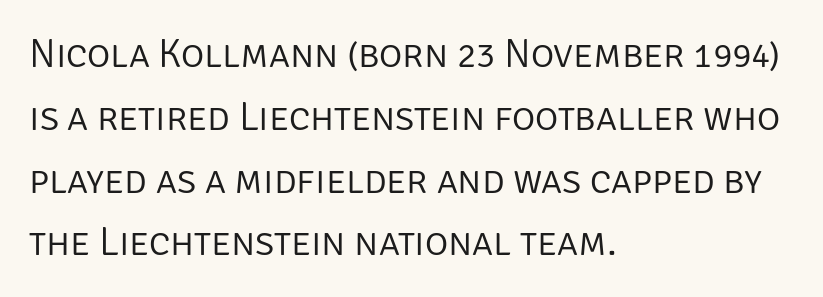
Glyph-to-glyph distance matches everyday printed text. A student would call this left alignment; a typographer would say flush left, rag right. Vertical spacing — default. Check under the words: just untouched page. Compared with a typical body face, this is equally light or lighter still.
